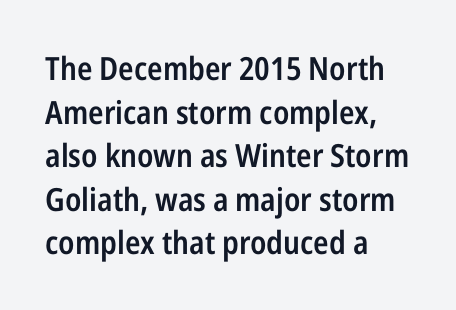
Q: Is the text bold? A: Semi-bold.
Q: Is the text italic (slanted)? A: No, it is upright.
Q: Is the typeface a serif or a sans-serif typeface? A: Sans-serif.
Q: Is the text underlined? A: No.
Q: How is the paragraph aligned? A: Left-aligned.
Q: Is the spacing between letters normal or unusually wide? A: Normal.
Q: Is the spacing between lines tight, normal or loose? A: Normal.
Q: Width (condensed, normal, or wide)? A: Condensed.
Q: Stroke contrast? A: Low.
Q: x-height? A: Medium.
Q: Monospaced? A: No.
